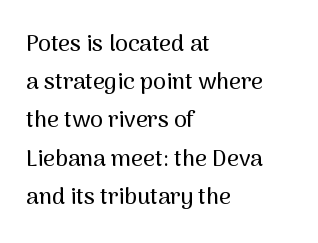
Summary of vertical rhythm: regular, with standard interline spacing. Clear beneath every line of the passage. Horizontally, the lines are justified to the leading edge only. A typesetter would mark this as roman, not italic.
